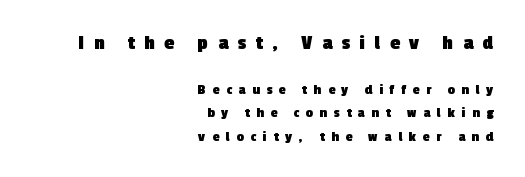
Does the weight exceed regular? Yes, all the way to bold. Descender tails drop into unmarked territory. The earlier block is typeset at a bigger size than the later block. Horizontally, the lines are justified to the trailing edge only.
